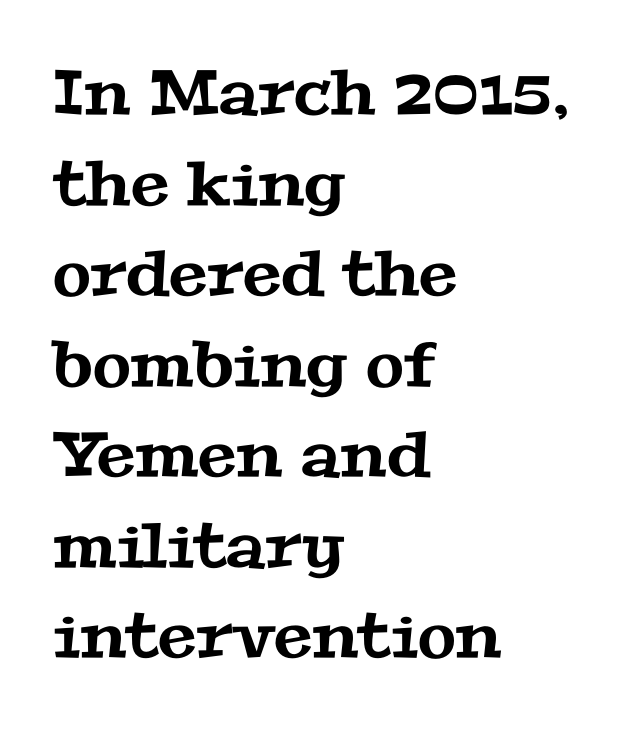
Q: Is the typeface a serif or a sans-serif typeface? A: Serif.
Q: Is the text underlined? A: No.
Q: How is the paragraph aligned? A: Left-aligned.
Q: Is the spacing between letters normal or unusually wide? A: Normal.
Q: Is the spacing between lines tight, normal or loose? A: Normal.
Q: Width (condensed, normal, or wide)? A: Wide.
Q: Stroke contrast? A: Medium.
Q: x-height? A: Medium.
Q: Monospaced? A: No.
